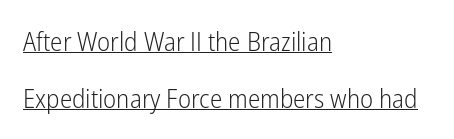
Q: Is the text bold? A: No.
Q: Is the text italic (slanted)? A: No, it is upright.
Q: Is the text underlined? A: Yes.
Q: How is the paragraph aligned? A: Left-aligned.
Q: Is the spacing between letters normal or unusually wide? A: Normal.
Q: Is the spacing between lines tight, normal or loose? A: Loose.
